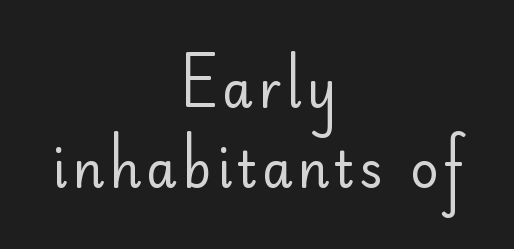
The image shows 49 px regular-weight sans-serif type, upright; set centered, normal line spacing (1.64x), not underlined; low stroke contrast and a small x-height.
